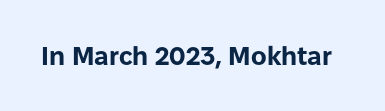
{"italic": "no", "bold": "yes", "underline": "no", "letter_spacing": "normal", "letter_spacing_em": 0.0, "glyph_px": 26}
